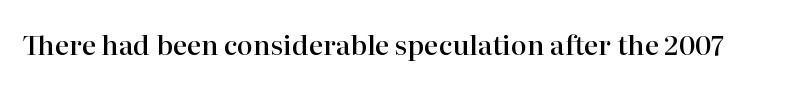
Q: Is the text bold? A: Semi-bold.
Q: Is the text italic (slanted)? A: No, it is upright.
Q: Is the text underlined? A: No.
Q: Is the spacing between letters normal or unusually wide? A: Normal.
